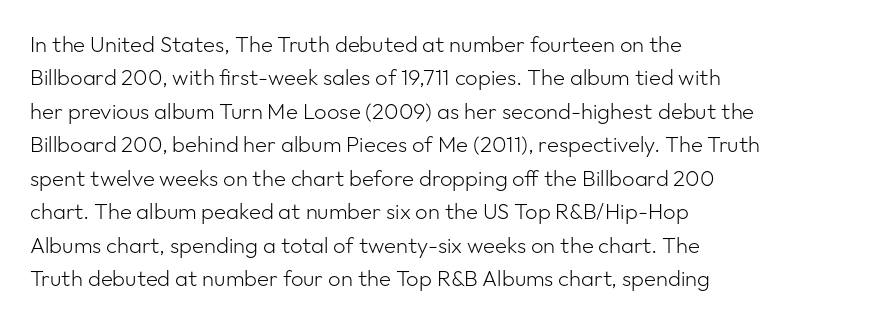
The image shows 22 px text type, upright; set left-aligned, normal line spacing (1.52x), normal letter spacing, not underlined.
